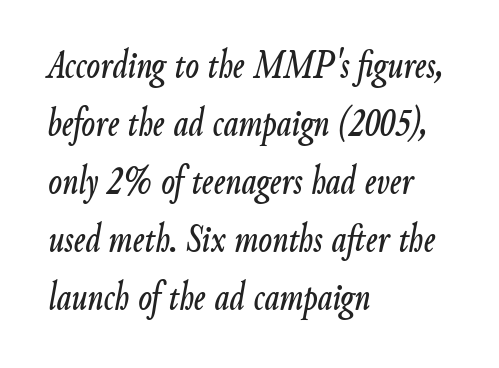
The image shows 40 px condensed type, italic (leaning right); set left-aligned, normal line spacing (1.45x), normal letter spacing, not underlined; low stroke contrast and a small x-height.
